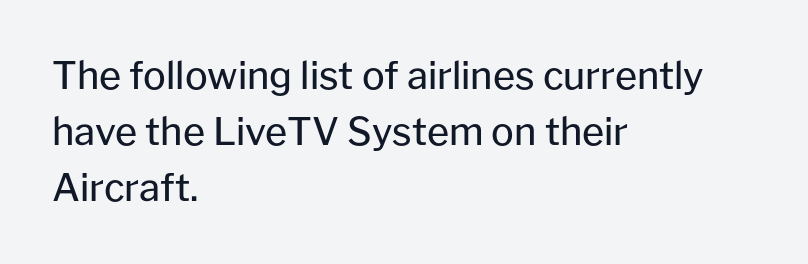
Q: Is the text bold? A: No.
Q: Is the text italic (slanted)? A: No, it is upright.
Q: Is the typeface a serif or a sans-serif typeface? A: Sans-serif.
Q: Is the text underlined? A: No.
Q: How is the paragraph aligned? A: Left-aligned.
Q: Is the spacing between letters normal or unusually wide? A: Normal.
Q: Is the spacing between lines tight, normal or loose? A: Normal.
Q: Width (condensed, normal, or wide)? A: Normal.
Q: Stroke contrast? A: Low.
Q: x-height? A: Medium.
Q: Monospaced? A: No.
